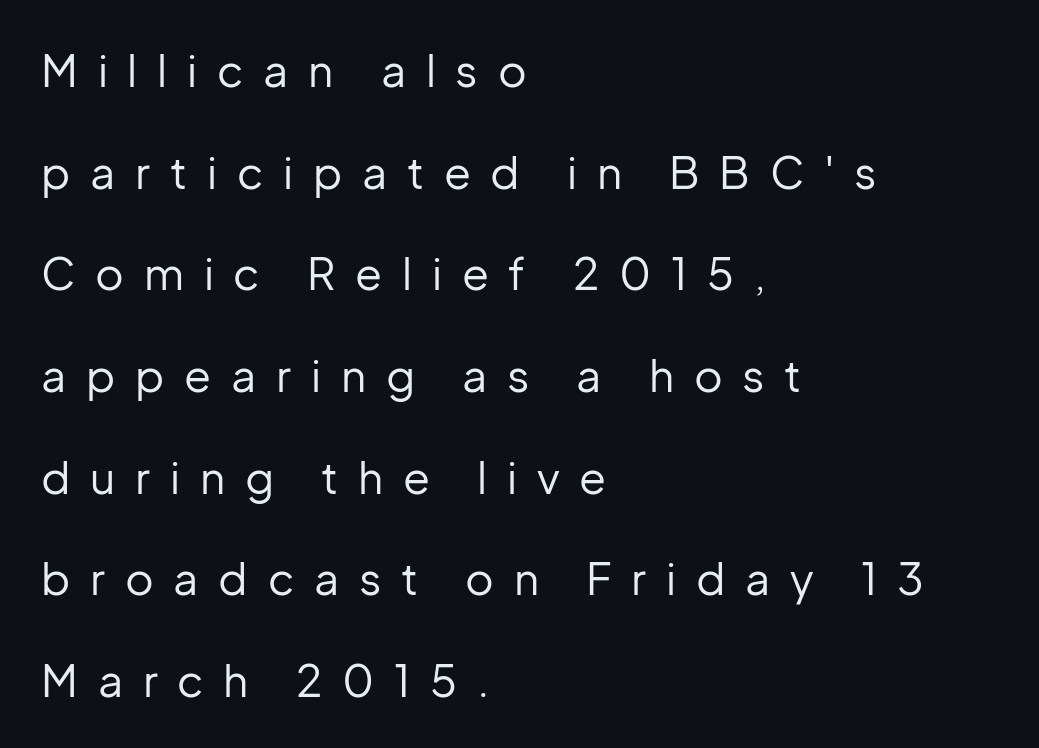
Style check: upright. Type without underlining. Whoever set this chose breathing room over compactness in the vertical rhythm. No chunkiness to these letters — they're not bold. Are there feet on the stems? There aren't — it's a sans. This rendering uses left alignment, leaving the right contour irregular.
